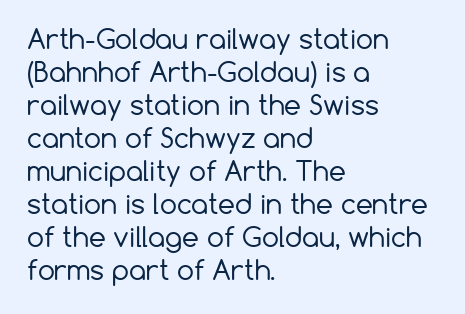
The image shows 27 px text type, upright; set left-aligned, line spacing 1.22x, normal letter spacing, not underlined.
